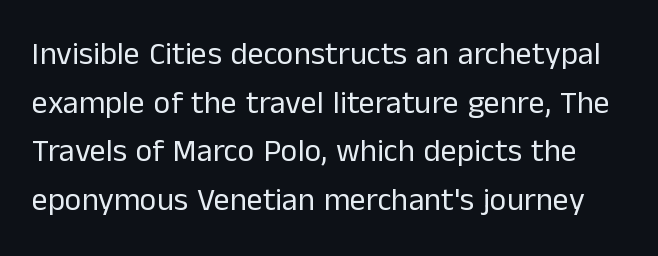
{"serif": "no", "italic": "no", "bold": "no", "weight": "regular", "width": "normal", "stroke_contrast": "low", "x_height": "medium", "monospaced": "no", "underline": "no", "line_spacing": "normal", "line_spacing_ratio": 1.52, "letter_spacing": "normal", "letter_spacing_em": 0.0, "glyph_px": 32}
